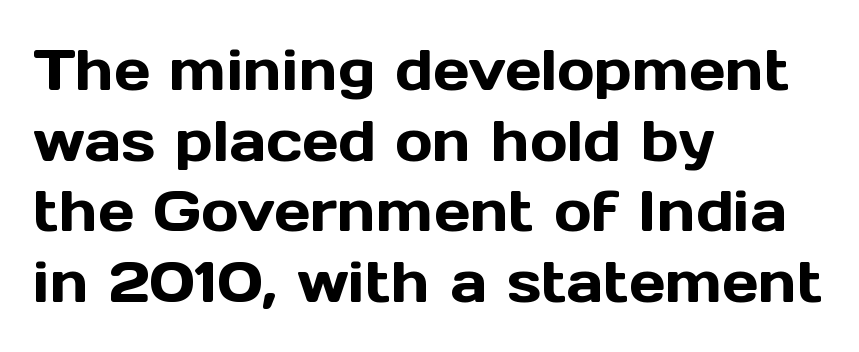
{"serif": "no", "italic": "no", "width": "normal", "x_height": "medium", "monospaced": "no", "underline": "no", "align": "left", "line_spacing_ratio": 1.24, "letter_spacing": "normal", "letter_spacing_em": 0.0, "glyph_px": 57}
